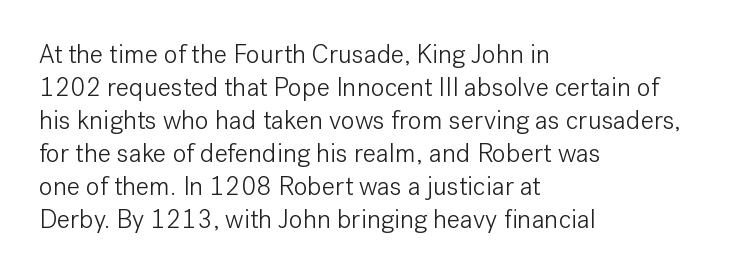
The image shows 26 px text type, upright; set left-aligned, normal line spacing (1.27x), normal letter spacing, not underlined.
